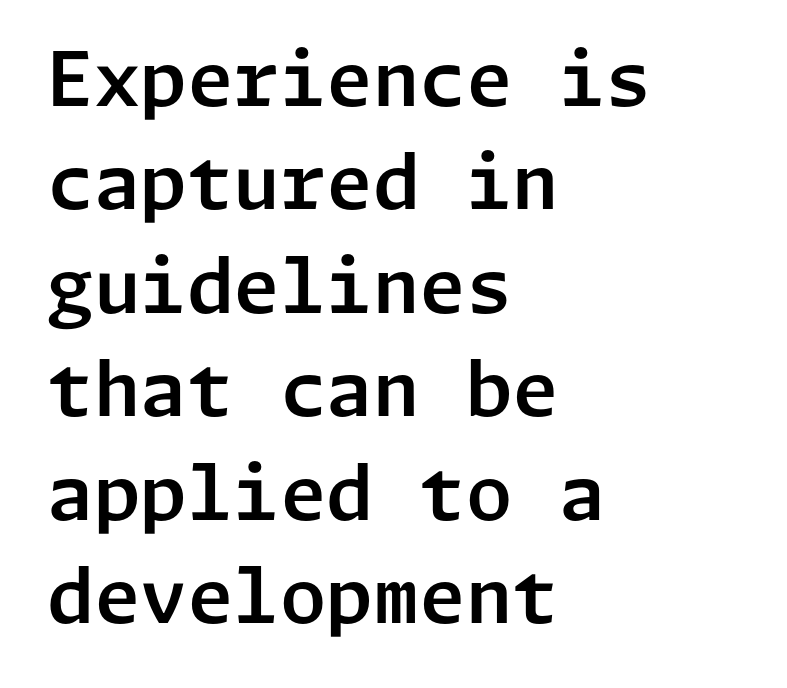
Q: Is the text italic (slanted)? A: No, it is upright.
Q: Is the typeface a serif or a sans-serif typeface? A: Sans-serif.
Q: Is the text underlined? A: No.
Q: How is the paragraph aligned? A: Left-aligned.
Q: Is the spacing between letters normal or unusually wide? A: Normal.
Q: Is the spacing between lines tight, normal or loose? A: Normal.
Q: Width (condensed, normal, or wide)? A: Normal.
Q: Stroke contrast? A: Low.
Q: x-height? A: Medium.
